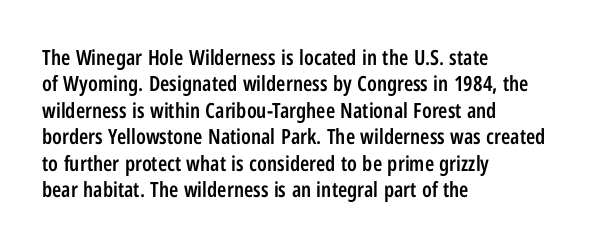
The image shows 21 px text type, upright; set left-aligned, normal line spacing (1.26x), normal letter spacing, not underlined.
